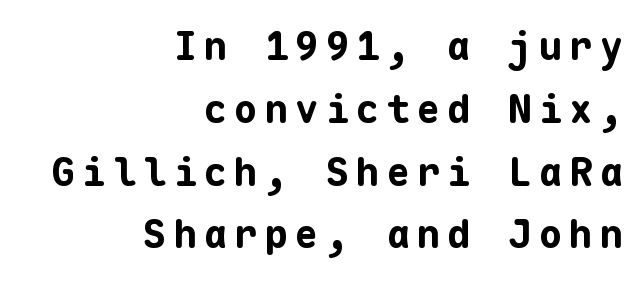
Nope, not italic — everything's standing straight. Is this a fixed-width face? Yes — each glyph sits in an identical cell. What weight is shown? A full bold with thick strokes. In terms of leading, this rendering sits right in the middle.
